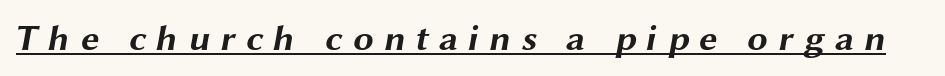
{"serif": "no", "bold": "yes", "weight": "bold", "width": "wide", "stroke_contrast": "medium", "x_height": "medium", "monospaced": "no", "underline": "yes", "letter_spacing": "wide", "letter_spacing_em": 0.27, "glyph_px": 37}
